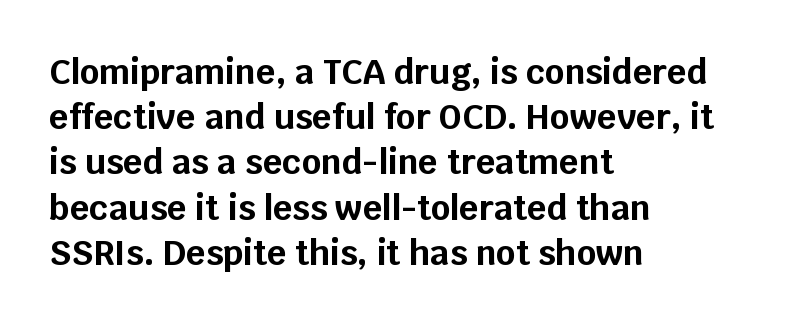
Q: Is the text bold? A: Yes.
Q: Is the text italic (slanted)? A: No, it is upright.
Q: Is the typeface a serif or a sans-serif typeface? A: Sans-serif.
Q: Is the text underlined? A: No.
Q: How is the paragraph aligned? A: Left-aligned.
Q: Is the spacing between letters normal or unusually wide? A: Normal.
Q: Is the spacing between lines tight, normal or loose? A: Normal.
Q: Width (condensed, normal, or wide)? A: Normal.
Q: Stroke contrast? A: Low.
Q: x-height? A: Large.
Q: Monospaced? A: No.
